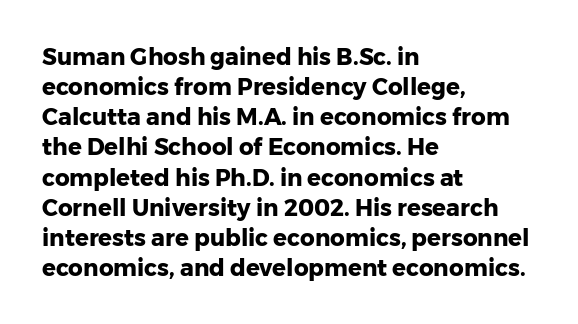
Does extra space separate the letters? No, they use regular spacing. The passage is arranged the way most books set body copy — flush left. Successive baselines arrive at the customary interval. Posture: upright roman. Is the type bold? Yes — the strokes are clearly thick and heavy.
